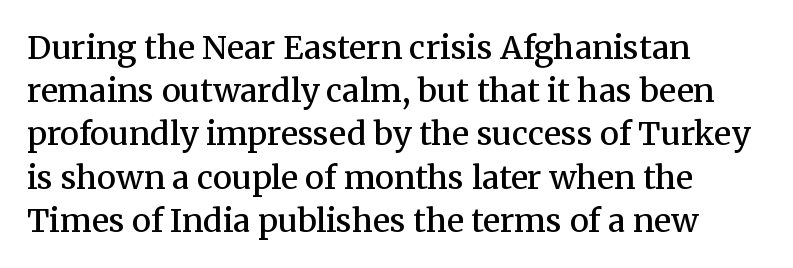
A typesetter would call this leading conventional body-copy spacing. Spacing verdict: proportional, widths tailored to each character. Descenders are the only things crossing below the line. Leftover space on each line is placed entirely after the last word. The type sits square on the baseline with zero lean. These lines are composed in type with serifs.
